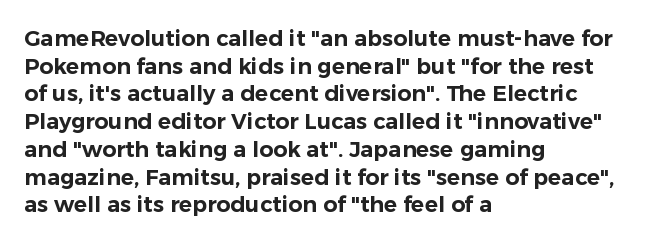
Regarding leading, the lines here are spaced in the standard way. The space beneath each line is pristine and unruled. Tracking value appears to be zero — textbook default spacing. The setting favours the left margin, as ordinary paragraphs usually do.
